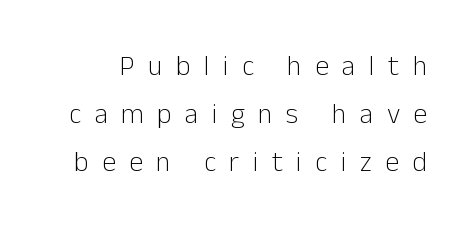
Q: Is the text bold? A: No.
Q: Is the text italic (slanted)? A: No, it is upright.
Q: Is the typeface a serif or a sans-serif typeface? A: Sans-serif.
Q: Is the text underlined? A: No.
Q: Is the spacing between letters normal or unusually wide? A: Unusually wide.
Q: Width (condensed, normal, or wide)? A: Normal.
Q: Stroke contrast? A: Low.
Q: x-height? A: Medium.
Q: Monospaced? A: No.
